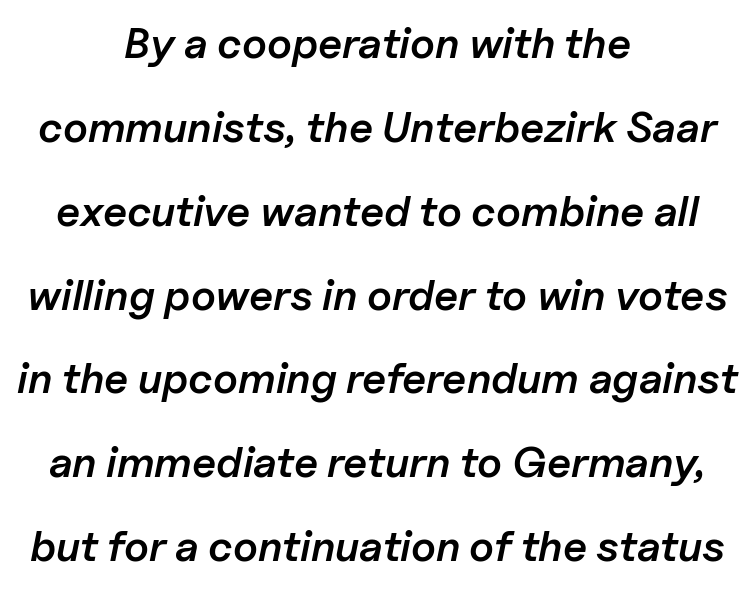
Q: Is the text bold? A: Semi-bold.
Q: Is the text italic (slanted)? A: Yes, it leans right by about 11 degrees.
Q: Is the text underlined? A: No.
Q: How is the paragraph aligned? A: Centered.
Q: Is the spacing between letters normal or unusually wide? A: Normal.
Q: Is the spacing between lines tight, normal or loose? A: Loose.
Q: Width (condensed, normal, or wide)? A: Normal.
Q: Stroke contrast? A: Low.
Q: x-height? A: Medium.
Q: Monospaced? A: No.
